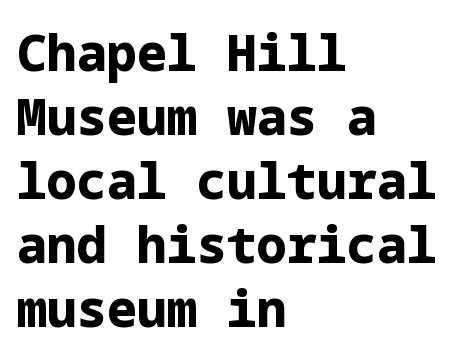
Q: Is the text bold? A: Yes.
Q: Is the text italic (slanted)? A: No, it is upright.
Q: Is the typeface a serif or a sans-serif typeface? A: Sans-serif.
Q: Is the text underlined? A: No.
Q: How is the paragraph aligned? A: Left-aligned.
Q: Is the spacing between letters normal or unusually wide? A: Normal.
Q: Is the spacing between lines tight, normal or loose? A: Normal.
Q: Width (condensed, normal, or wide)? A: Normal.
Q: Stroke contrast? A: Low.
Q: x-height? A: Medium.
